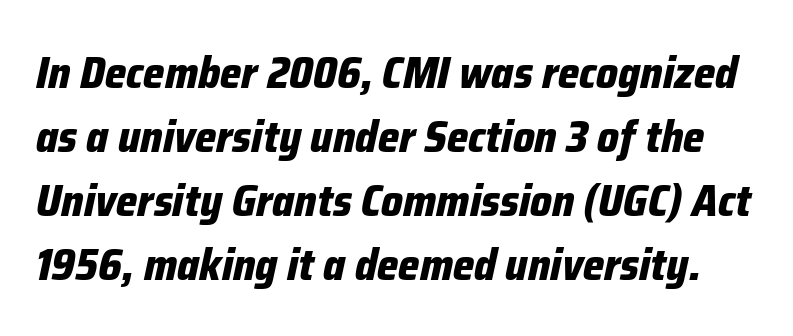
On the weight axis this lands at bold, roughly 700. A typesetter would mark this as italic. Type without underlining. Note the varied advance widths — an 'i' is clearly narrower than an 'm'.
